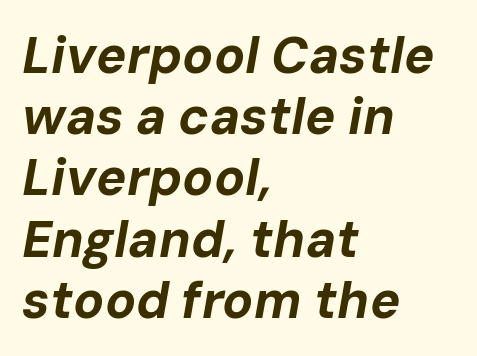
Q: Is the text bold? A: Yes.
Q: Is the text italic (slanted)? A: Yes, it leans right by about 10 degrees.
Q: Is the text underlined? A: No.
Q: How is the paragraph aligned? A: Left-aligned.
Q: Is the spacing between letters normal or unusually wide? A: Normal.
Q: Width (condensed, normal, or wide)? A: Normal.
Q: Stroke contrast? A: Low.
Q: x-height? A: Medium.
Q: Monospaced? A: No.
